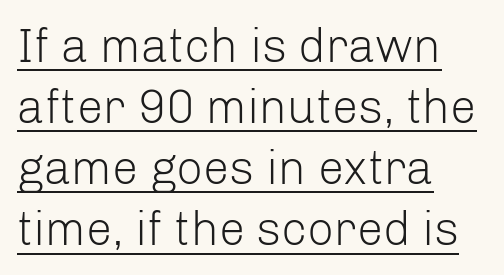
The image shows 47 px light sans-serif type, upright; set left-aligned, normal line spacing (1.3x), normal letter spacing, underlined; low stroke contrast and a medium x-height.
